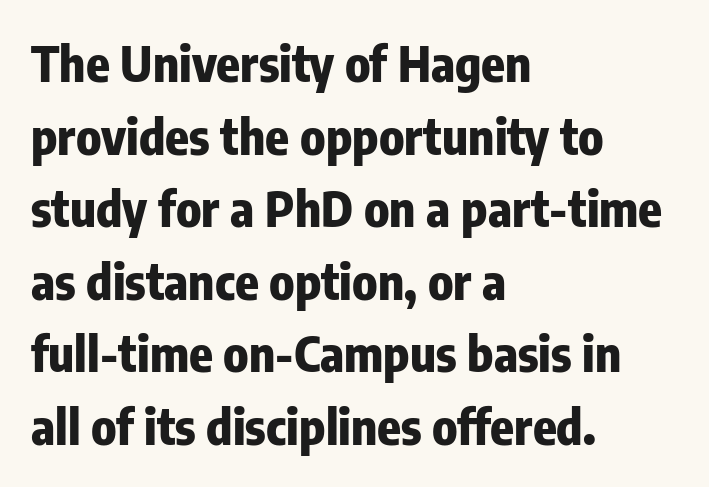
Anything drawn beneath the words? Only blank space. Does the copy run flush right? No — it runs flush left. The line-height multiplier appears to be the usual default. This is the regular roman posture of the typeface.
